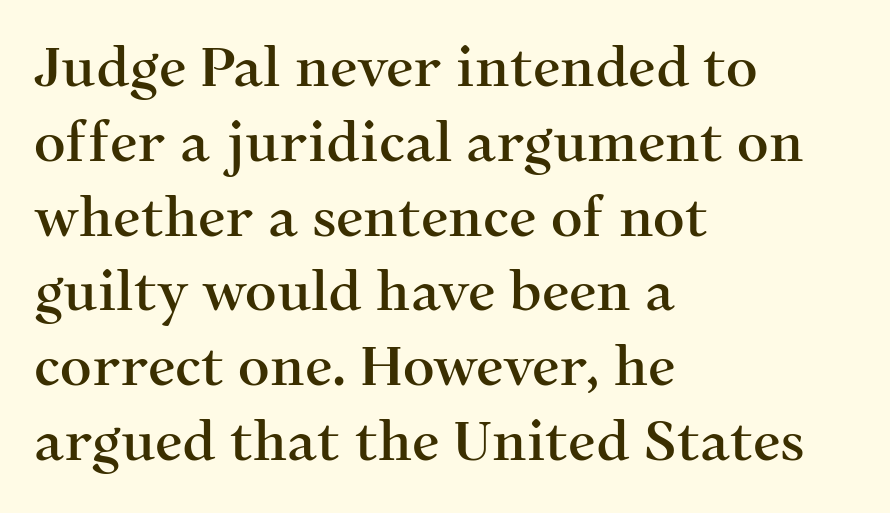
The image shows 55 px serif type, upright; set left-aligned, normal line spacing (1.36x), normal letter spacing, not underlined; medium stroke contrast and a medium x-height.
